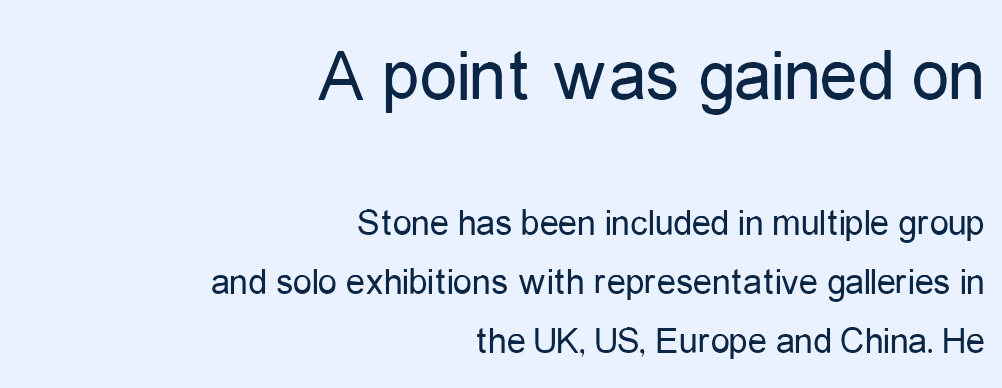
Q: Is the text bold? A: No.
Q: Is the text italic (slanted)? A: No, it is upright.
Q: Is the typeface a serif or a sans-serif typeface? A: Sans-serif.
Q: Is the text underlined? A: No.
Q: How is the paragraph aligned? A: Right-aligned.
Q: Is the spacing between letters normal or unusually wide? A: Normal.
Q: Is the spacing between lines tight, normal or loose? A: Normal.
Q: Which block of text is set in a larger size, the first (top) or the second (bottom)? A: The first (top) one.
Q: Width (condensed, normal, or wide)? A: Condensed.
Q: Stroke contrast? A: Low.
Q: x-height? A: Medium.
Q: Monospaced? A: No.
